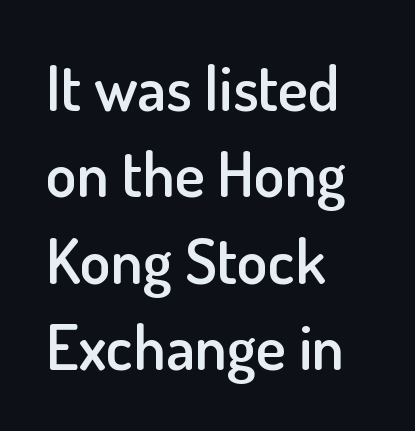
{"serif": "no", "italic": "no", "bold": "semi", "weight": "semibold", "width": "normal", "stroke_contrast": "low", "x_height": "small", "monospaced": "no", "underline": "no", "align": "left", "line_spacing": "normal", "line_spacing_ratio": 1.37, "letter_spacing": "normal", "letter_spacing_em": 0.0, "glyph_px": 63}
